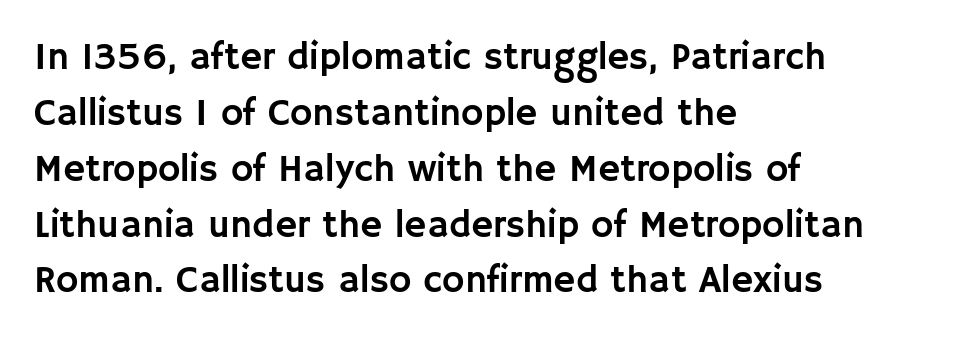
Q: Is the text italic (slanted)? A: No, it is upright.
Q: Is the typeface a serif or a sans-serif typeface? A: Sans-serif.
Q: Is the text underlined? A: No.
Q: How is the paragraph aligned? A: Left-aligned.
Q: Is the spacing between letters normal or unusually wide? A: Normal.
Q: Is the spacing between lines tight, normal or loose? A: Normal.
Q: Width (condensed, normal, or wide)? A: Normal.
Q: Stroke contrast? A: Low.
Q: x-height? A: Large.
Q: Monospaced? A: No.
